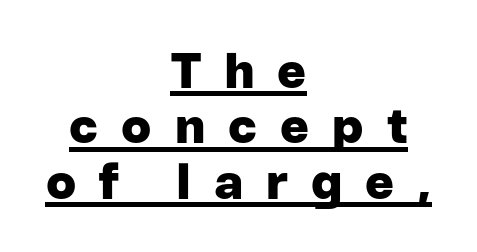
Regarding serifs, this sample does without them. Each glyph is drawn with heavy, bold strokes. The paragraph has two soft edges and a firm central axis. Spacing between characters has been opened up far beyond the box default. Tightly led — the rows are bunched.
